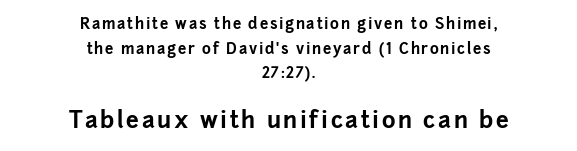
The image shows 23 px bold type, upright; set centered, normal line spacing (1.65x), not underlined; the second (bottom) block is 1.53x larger.
